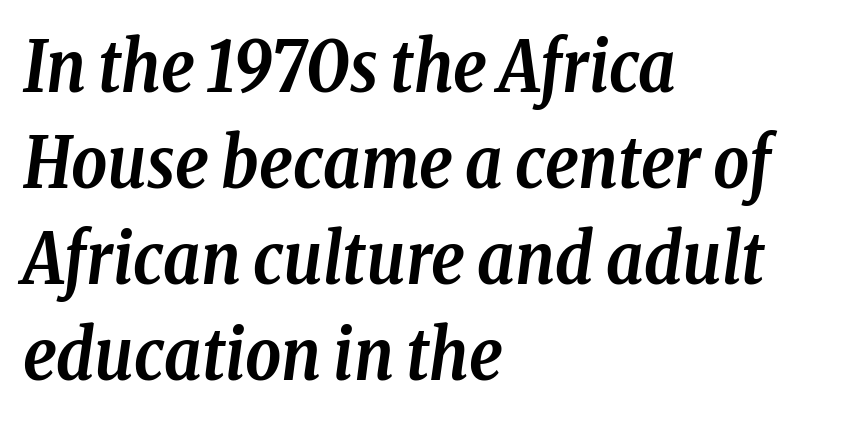
Q: Is the text bold? A: Yes.
Q: Is the text italic (slanted)? A: Yes, it leans right by about 8 degrees.
Q: Is the typeface a serif or a sans-serif typeface? A: Serif.
Q: Is the text underlined? A: No.
Q: How is the paragraph aligned? A: Left-aligned.
Q: Is the spacing between letters normal or unusually wide? A: Normal.
Q: Is the spacing between lines tight, normal or loose? A: Normal.
Q: Width (condensed, normal, or wide)? A: Condensed.
Q: Stroke contrast? A: Low.
Q: x-height? A: Medium.
Q: Monospaced? A: No.
